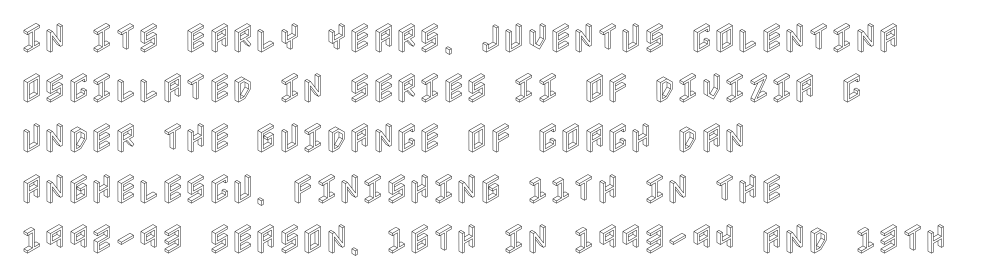
The letterforms sit shoulder to shoulder at normal distance. The specimen omits any rule beneath the text block's lines. Does the copy run flush right? No — it runs flush left. The lines sit at an ordinary, default distance from one another. Vertical strokes here are truly vertical.
